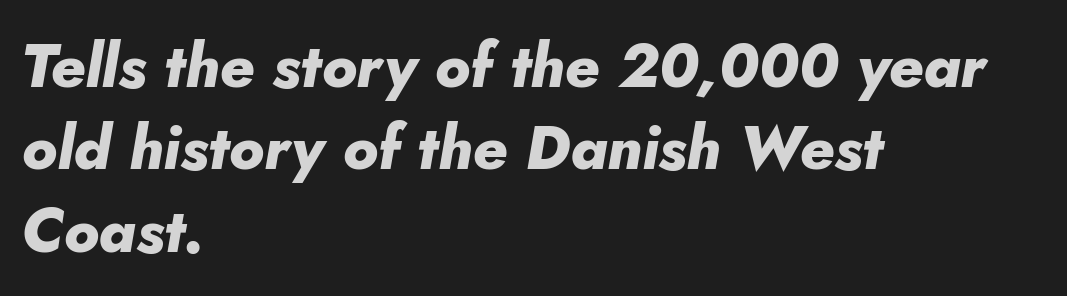
Q: Is the text bold? A: Yes.
Q: Is the text italic (slanted)? A: Yes, it leans right by about 10 degrees.
Q: Is the text underlined? A: No.
Q: How is the paragraph aligned? A: Left-aligned.
Q: Is the spacing between letters normal or unusually wide? A: Normal.
Q: Is the spacing between lines tight, normal or loose? A: Normal.
Q: Width (condensed, normal, or wide)? A: Normal.
Q: Stroke contrast? A: Low.
Q: x-height? A: Small.
Q: Monospaced? A: No.
